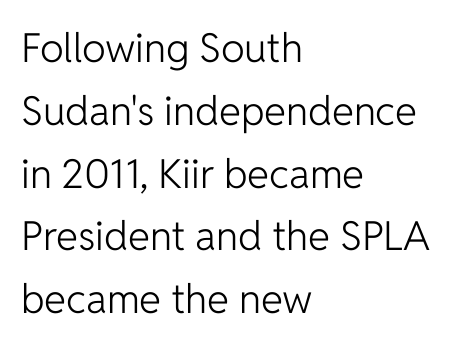
{"serif": "no", "italic": "no", "bold": "no", "weight": "light", "width": "normal", "stroke_contrast": "low", "x_height": "medium", "monospaced": "no", "underline": "no", "align": "left", "line_spacing": "normal", "line_spacing_ratio": 1.57, "letter_spacing": "normal", "letter_spacing_em": 0.0, "glyph_px": 40}
